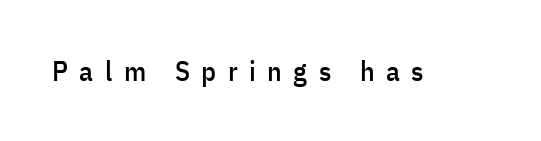
The image shows 28 px condensed sans-serif type, upright; set unusually wide letter spacing (+0.41 em), not underlined; low stroke contrast and a medium x-height.
